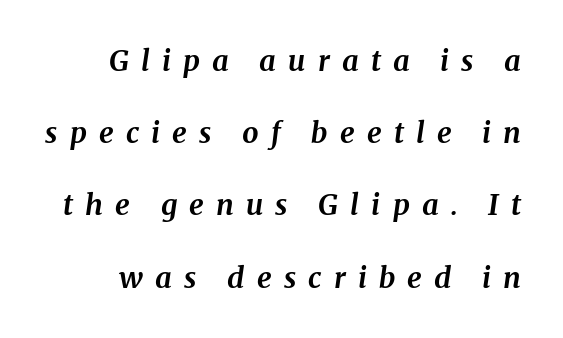
Each row of text sits above clean, open space. Is the letter spacing exaggerated? Yes — the characters are pushed far apart. How would I describe the line gaps? Wide and relaxed. Compared with ordinary roman type, these characters are visibly tilted. The strokes are fattened all the way to bold.
